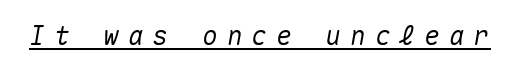
Honestly, the letter spacing is so wide it's the main thing you notice. Does the lettering tilt? It does — this is italic. Check the space under the baseline: a stroke is drawn there.
